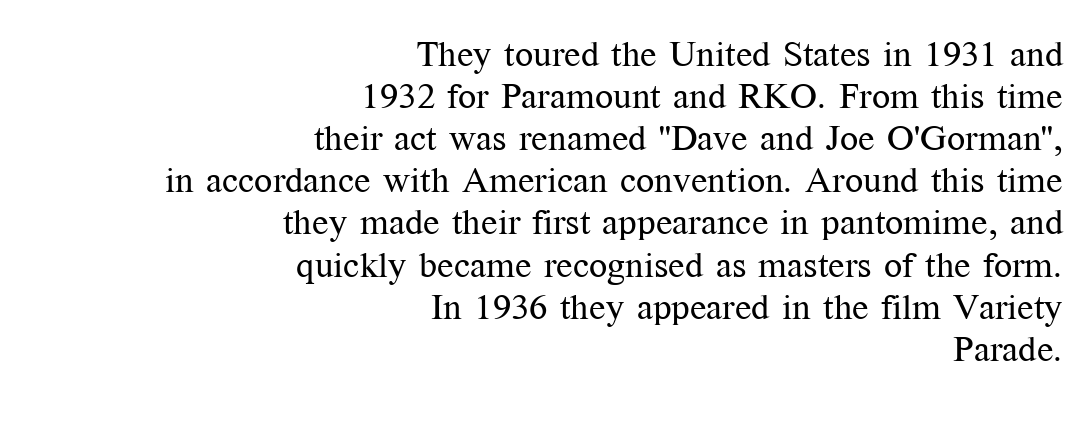
{"serif": "yes", "italic": "no", "bold": "no", "weight": "regular", "width": "normal", "stroke_contrast": "medium", "x_height": "medium", "monospaced": "no", "underline": "no", "align": "right", "line_spacing_ratio": 1.17, "letter_spacing": "normal", "letter_spacing_em": 0.0, "glyph_px": 36}
